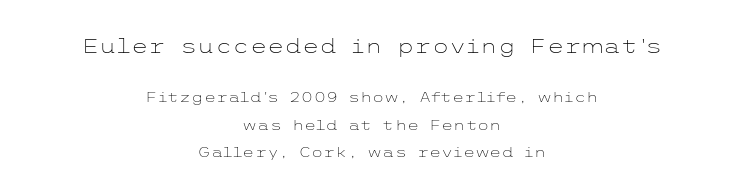
Q: Is the text bold? A: No.
Q: Is the text italic (slanted)? A: No, it is upright.
Q: Is the text underlined? A: No.
Q: How is the paragraph aligned? A: Centered.
Q: Is the spacing between letters normal or unusually wide? A: Normal.
Q: Is the spacing between lines tight, normal or loose? A: Loose.
Q: Which block of text is set in a larger size, the first (top) or the second (bottom)? A: The first (top) one.
